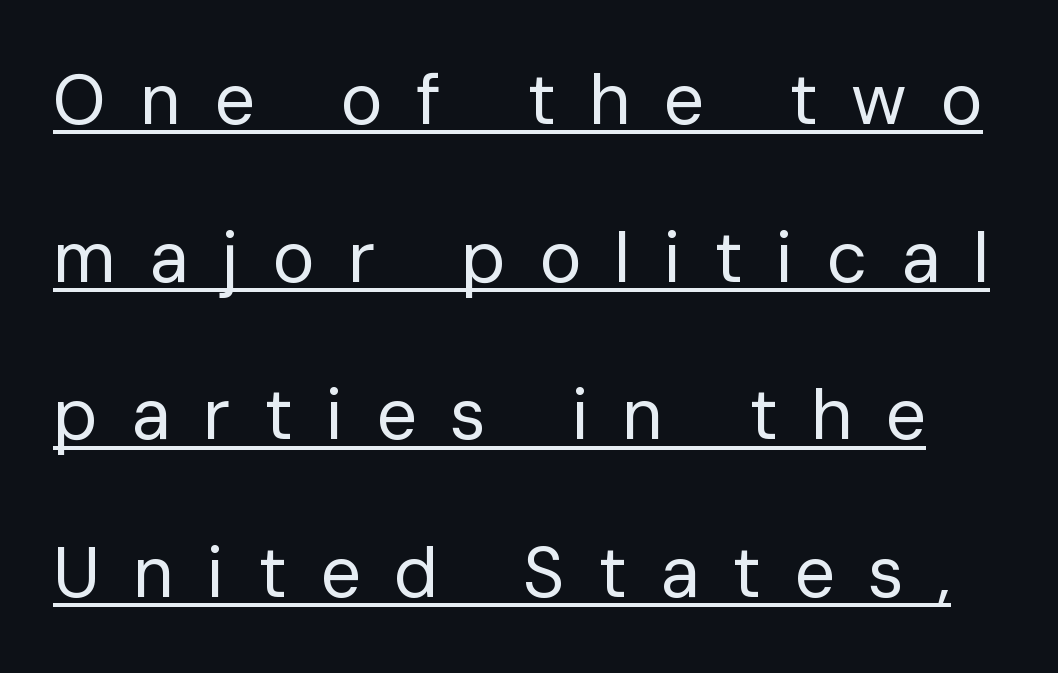
{"serif": "no", "italic": "no", "bold": "no", "weight": "regular", "width": "normal", "stroke_contrast": "low", "x_height": "medium", "monospaced": "no", "underline": "yes", "line_spacing": "loose", "line_spacing_ratio": 2.22, "letter_spacing": "wide", "letter_spacing_em": 0.47, "glyph_px": 71}
